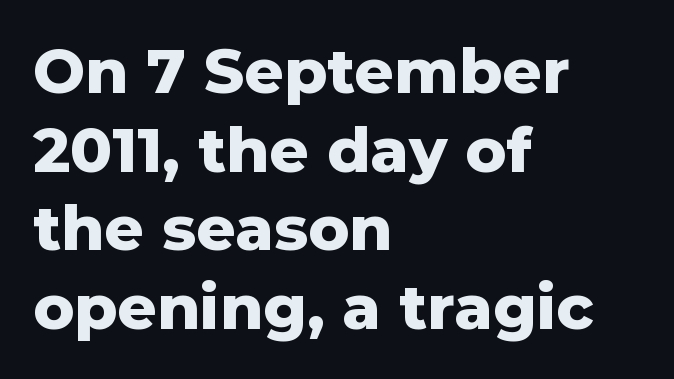
These lines stack with their left ends in a neat column. Only glyphs here, with clear space below each row. Grotesque or geometric, the face here clearly has no serifs. Varying glyph widths throughout — classic text-font behaviour. The type sits square on the baseline with zero lean.
